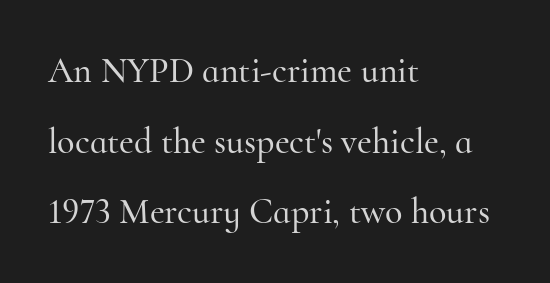
Q: Is the text italic (slanted)? A: No, it is upright.
Q: Is the typeface a serif or a sans-serif typeface? A: Serif.
Q: Is the text underlined? A: No.
Q: How is the paragraph aligned? A: Left-aligned.
Q: Is the spacing between letters normal or unusually wide? A: Normal.
Q: Is the spacing between lines tight, normal or loose? A: Loose.
Q: Width (condensed, normal, or wide)? A: Normal.
Q: Stroke contrast? A: High.
Q: x-height? A: Small.
Q: Monospaced? A: No.
